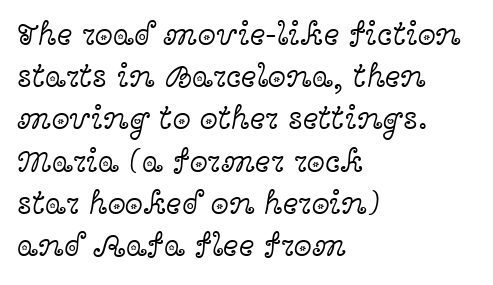
{"serif": "yes", "italic": "no", "bold": "no", "weight": "light", "width": "wide", "x_height": "medium", "monospaced": "no", "underline": "no", "align": "left", "line_spacing": "normal", "line_spacing_ratio": 1.28, "letter_spacing": "normal", "letter_spacing_em": 0.0, "glyph_px": 33}
